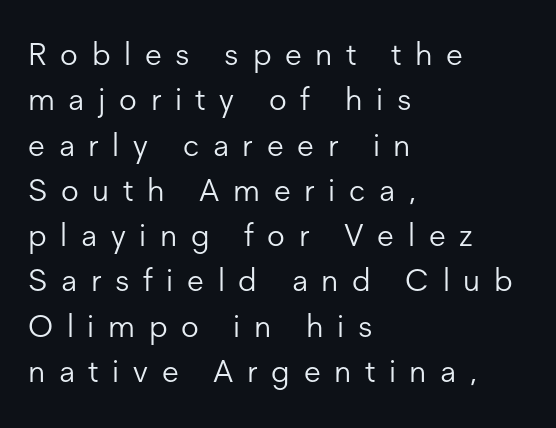
The image shows 31 px light sans-serif type, upright; set left-aligned, normal line spacing (1.46x), unusually wide letter spacing (+0.44 em), not underlined; low stroke contrast and a medium x-height.
